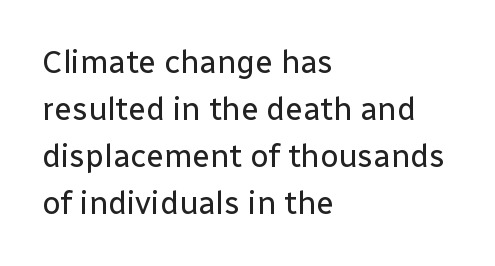
You could call the tracking neutral — neither tight nor loose. Weight: in the light-to-regular range. Horizontal bands of white between lines are of average thickness. Every stem runs plumb, perpendicular to the baseline. Varying glyph widths throughout — classic text-font behaviour. In terms of letterform style, serifs are entirely absent.
